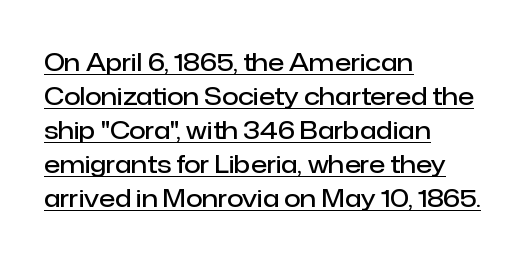
A semibold gives these letters moderate extra thickness, short of bold. These lines are set flush left with a ragged right edge. Leading: standard. When letters stand straight like this, we call the style roman or upright. Is the letter spacing exaggerated? No — it looks like the ordinary default. What decoration does the sample have? An underline.
